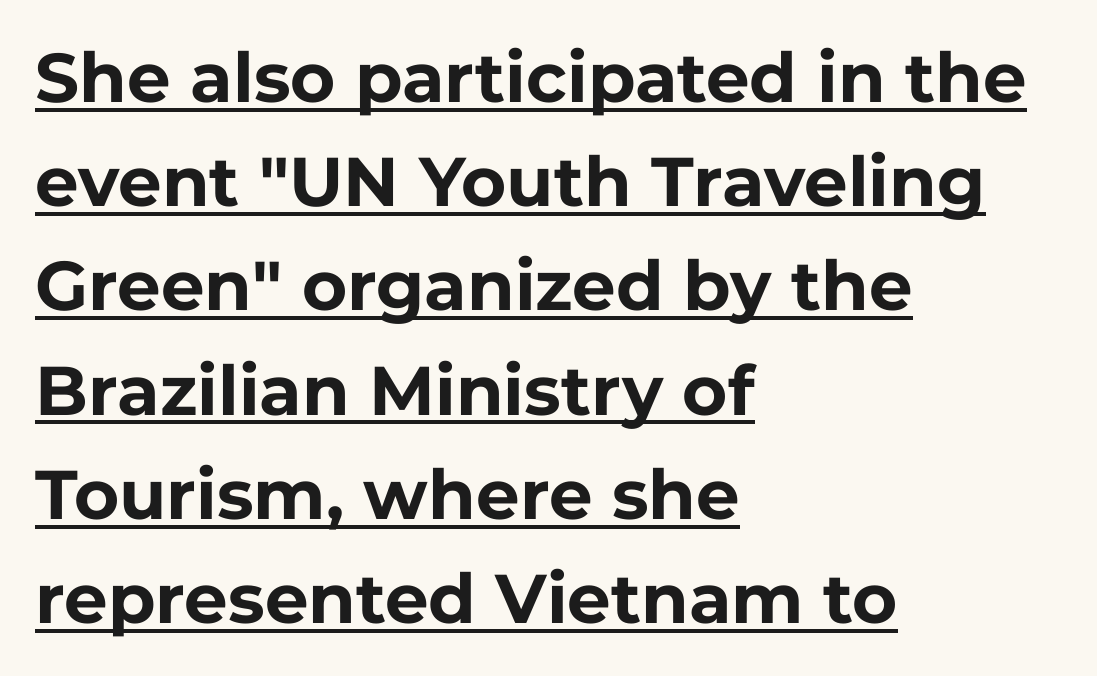
The font family rendered here belongs to the sans-serif group. Note the varied advance widths — an 'i' is clearly narrower than an 'm'. The face used here is rendered with its standard letterfit. The block of text has a typical density, with ordinary space between rows. Check the space under the baseline: a stroke is drawn there. Nope, not italic — everything's standing straight.
